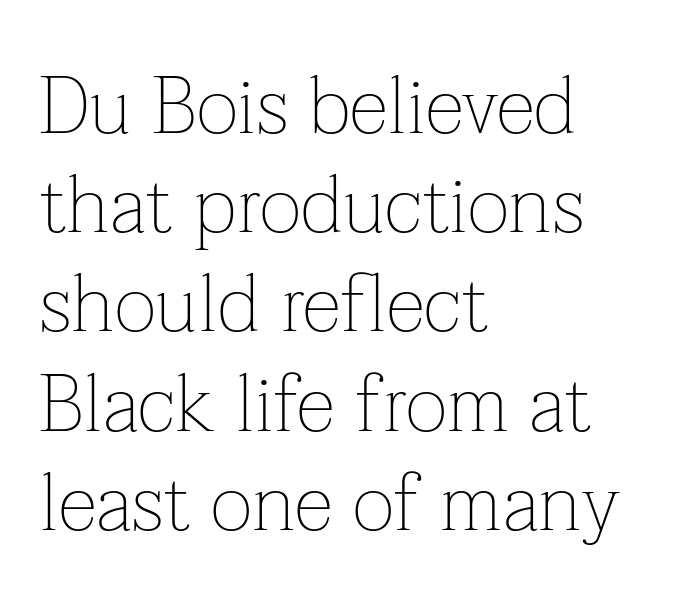
{"serif": "yes", "italic": "no", "bold": "no", "weight": "thin", "width": "normal", "stroke_contrast": "low", "x_height": "medium", "monospaced": "no", "underline": "no", "align": "left", "line_spacing_ratio": 1.24, "letter_spacing": "normal", "letter_spacing_em": 0.0, "glyph_px": 80}
